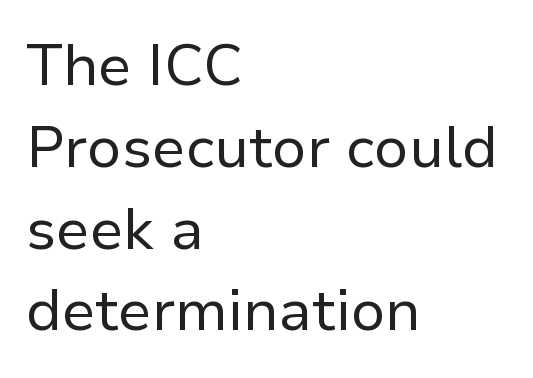
Q: Is the text bold? A: No.
Q: Is the text italic (slanted)? A: No, it is upright.
Q: Is the typeface a serif or a sans-serif typeface? A: Sans-serif.
Q: Is the text underlined? A: No.
Q: How is the paragraph aligned? A: Left-aligned.
Q: Is the spacing between letters normal or unusually wide? A: Normal.
Q: Is the spacing between lines tight, normal or loose? A: Normal.
Q: Width (condensed, normal, or wide)? A: Normal.
Q: Stroke contrast? A: Low.
Q: x-height? A: Medium.
Q: Monospaced? A: No.
